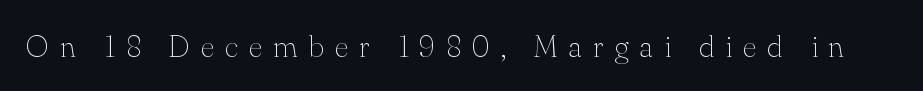
{"serif": "yes", "italic": "no", "bold": "no", "weight": "thin", "width": "normal", "stroke_contrast": "medium", "x_height": "small", "monospaced": "no", "underline": "no", "letter_spacing": "wide", "letter_spacing_em": 0.34, "glyph_px": 31}
